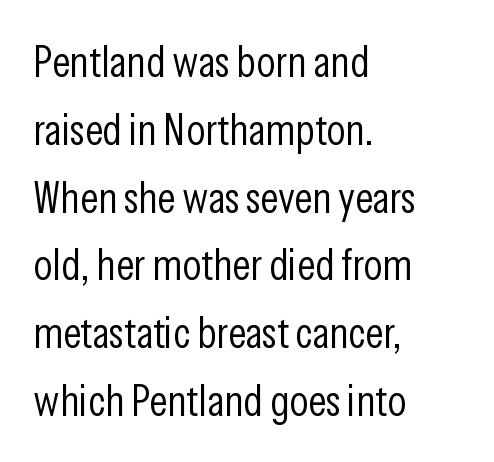
{"serif": "no", "italic": "no", "bold": "no", "weight": "light", "width": "condensed", "stroke_contrast": "low", "x_height": "medium", "monospaced": "no", "underline": "no", "align": "left", "line_spacing": "normal", "line_spacing_ratio": 1.54, "letter_spacing": "normal", "letter_spacing_em": 0.0, "glyph_px": 44}
